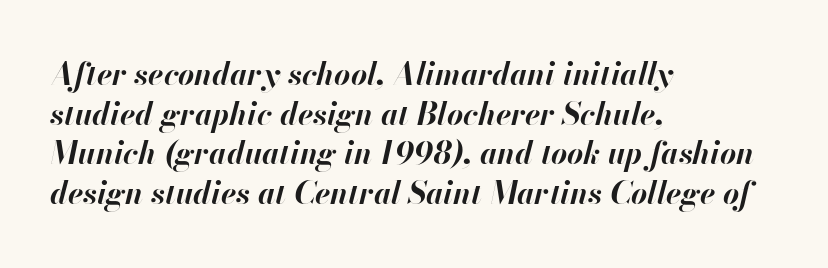
{"italic": "yes", "lean": "right", "slant_degrees": 13, "bold": "yes", "weight": "bold", "width": "normal", "stroke_contrast": "high", "x_height": "small", "monospaced": "no", "underline": "no", "align": "left", "line_spacing": "normal", "line_spacing_ratio": 1.28, "letter_spacing": "normal", "letter_spacing_em": 0.0, "glyph_px": 31}
